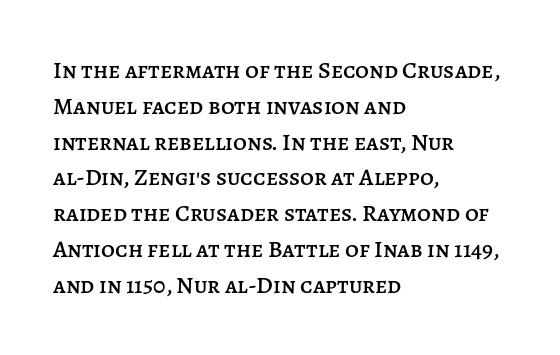
The image shows 24 px text type, upright; set left-aligned, normal line spacing (1.49x), normal letter spacing, not underlined.
